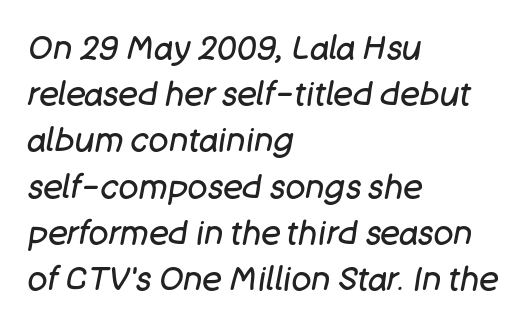
The passage shown is not underscored anywhere. The glyphs look as if they've been sheared to an angle. The rendering uses natural spacing where letterforms have individual widths. Students, note that the glyphs here touch the page at normal intervals. Where is the straight margin? On the left. Ink coverage per letter is moderate at most.
